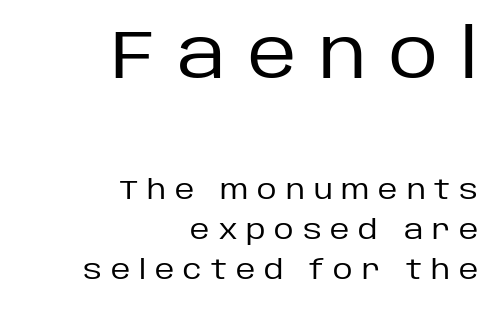
The image shows 68 px regular-weight sans-serif type, upright; set right-aligned, normal line spacing (1.47x), unusually wide letter spacing (+0.33 em), not underlined; the first (top) block is 2.52x larger; low stroke contrast and a large x-height.
